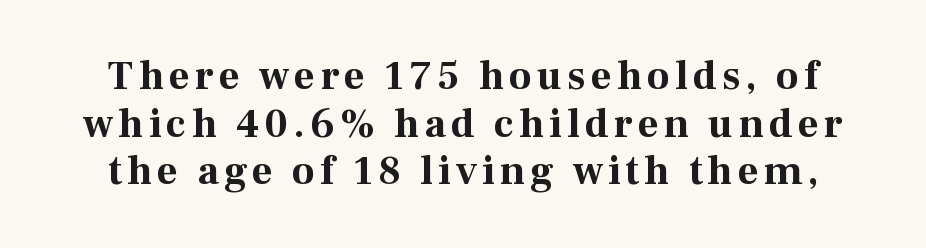
The image shows 41 px bold serif type, upright; set line spacing 1.16x, not underlined; medium stroke contrast and a medium x-height.
